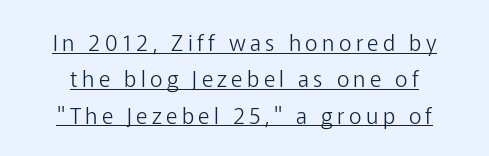
Q: Is the text bold? A: No.
Q: Is the text italic (slanted)? A: No, it is upright.
Q: Is the text underlined? A: Yes.
Q: Is the spacing between letters normal or unusually wide? A: Unusually wide.
Q: Is the spacing between lines tight, normal or loose? A: Normal.
